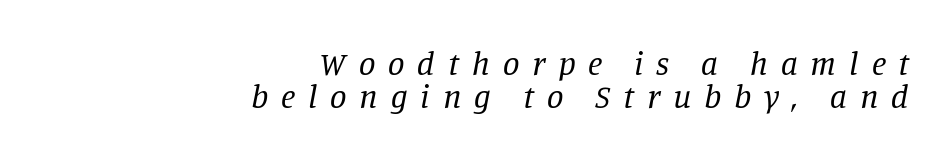
The image shows 33 px regular-weight serif type, italic (leaning right); set right-aligned, tight line spacing (1.01x), unusually wide letter spacing (+0.39 em), not underlined; low stroke contrast and a large x-height.
